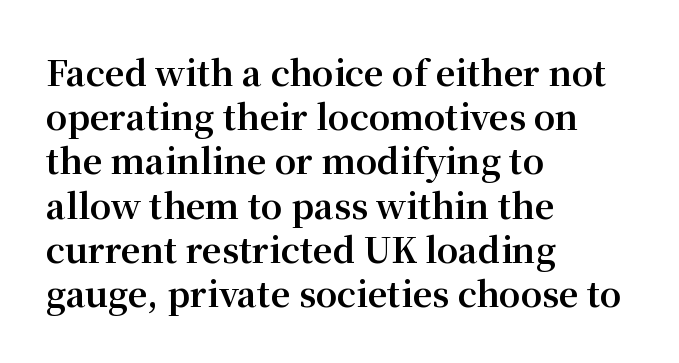
Q: Is the text bold? A: Yes.
Q: Is the text italic (slanted)? A: No, it is upright.
Q: Is the typeface a serif or a sans-serif typeface? A: Serif.
Q: Is the text underlined? A: No.
Q: How is the paragraph aligned? A: Left-aligned.
Q: Is the spacing between letters normal or unusually wide? A: Normal.
Q: Is the spacing between lines tight, normal or loose? A: Normal.
Q: Width (condensed, normal, or wide)? A: Normal.
Q: Stroke contrast? A: Medium.
Q: x-height? A: Medium.
Q: Monospaced? A: No.
